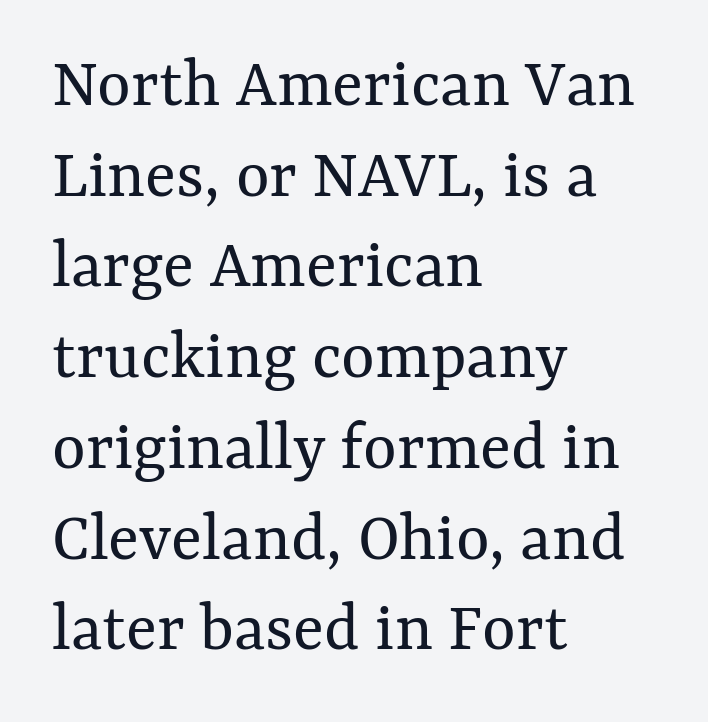
Q: Is the text bold? A: No.
Q: Is the text italic (slanted)? A: No, it is upright.
Q: Is the text underlined? A: No.
Q: How is the paragraph aligned? A: Left-aligned.
Q: Is the spacing between letters normal or unusually wide? A: Normal.
Q: Is the spacing between lines tight, normal or loose? A: Normal.
Q: Width (condensed, normal, or wide)? A: Normal.
Q: Stroke contrast? A: Medium.
Q: x-height? A: Medium.
Q: Monospaced? A: No.
